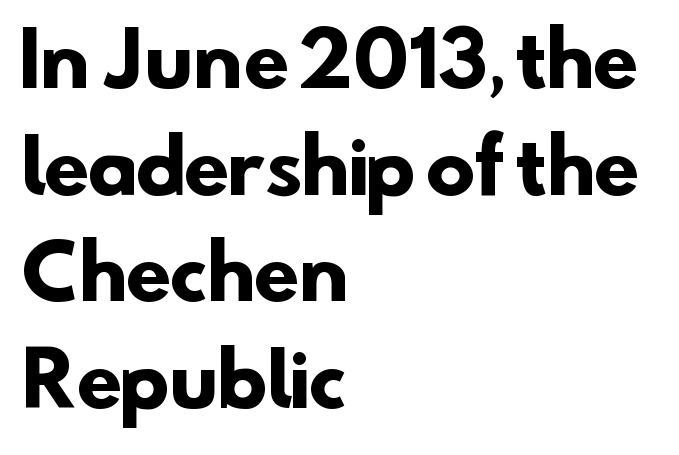
{"serif": "no", "bold": "yes", "weight": "heavy", "width": "normal", "stroke_contrast": "low", "x_height": "small", "monospaced": "no", "underline": "no", "align": "left", "line_spacing": "normal", "line_spacing_ratio": 1.44, "letter_spacing": "normal", "letter_spacing_em": 0.0, "glyph_px": 74}
